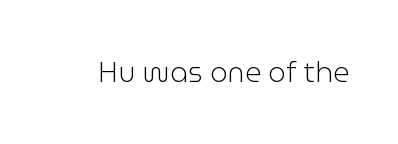
The letters stand straight up with perfectly vertical stems. Decoration check: the copy has no underline. Weight: not bold — regular or lighter. Letter spacing: default.
